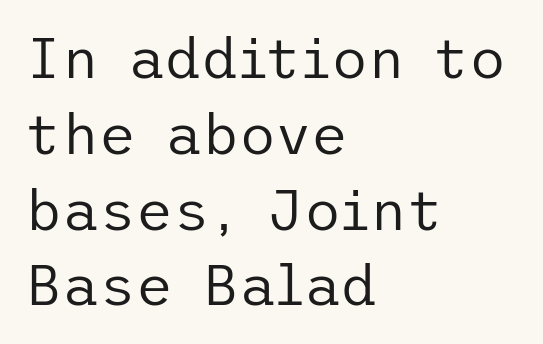
Q: Is the text bold? A: No.
Q: Is the text italic (slanted)? A: No, it is upright.
Q: Is the typeface a serif or a sans-serif typeface? A: Sans-serif.
Q: Is the text underlined? A: No.
Q: How is the paragraph aligned? A: Left-aligned.
Q: Is the spacing between letters normal or unusually wide? A: Normal.
Q: Is the spacing between lines tight, normal or loose? A: Normal.
Q: Width (condensed, normal, or wide)? A: Normal.
Q: Stroke contrast? A: Low.
Q: x-height? A: Medium.
